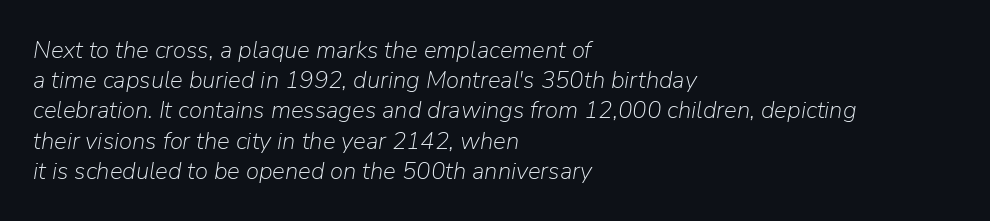
Q: Is the text bold? A: No.
Q: Is the text italic (slanted)? A: Yes, it leans right by about 9 degrees.
Q: Is the text underlined? A: No.
Q: How is the paragraph aligned? A: Left-aligned.
Q: Is the spacing between letters normal or unusually wide? A: Normal.
Q: Is the spacing between lines tight, normal or loose? A: Normal.
